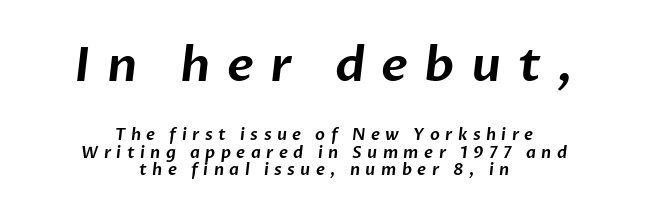
The image shows 48 px sans-serif type; set centered, tight line spacing (1.1x), unusually wide letter spacing (+0.34 em), not underlined; the first (top) block is 3.0x larger; low stroke contrast and a medium x-height.
